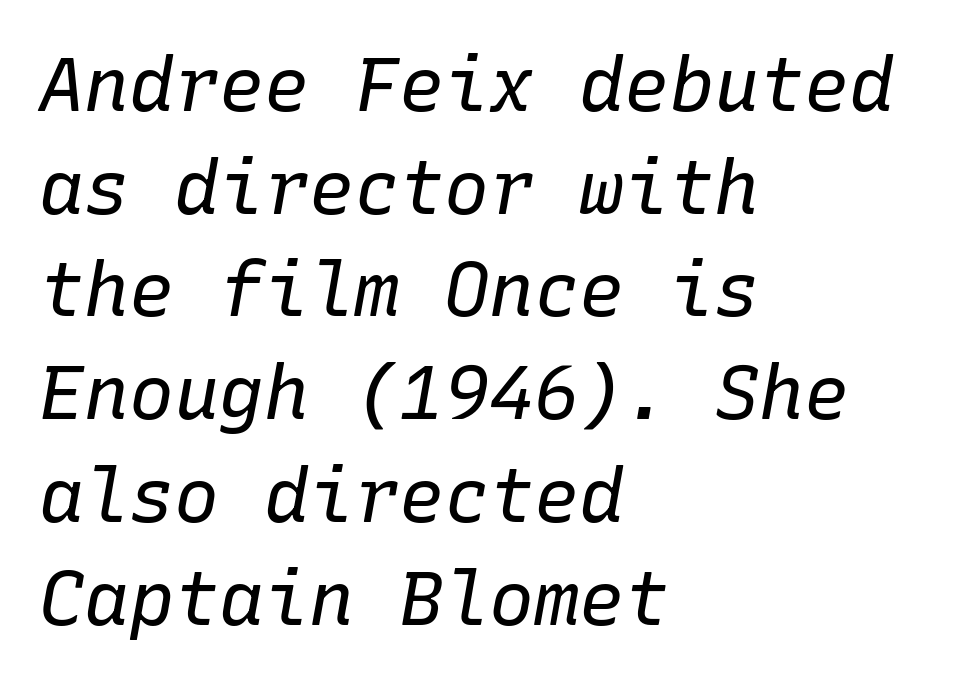
Weight: regular or lighter. Successive baselines arrive at the customary interval. A typesetter would mark this as italic. Think of a typewriter: that constant character pitch is what you see here. Spacing between characters is what you'd get straight out of the box. Layout note: lines flush left.
